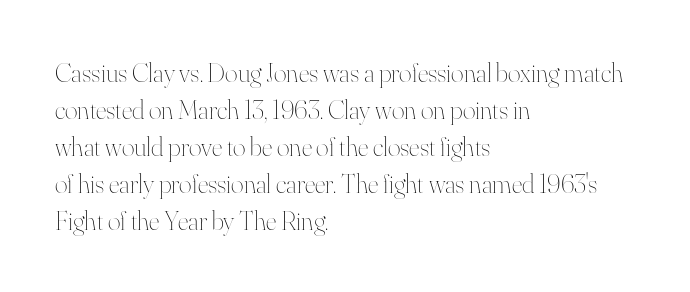
Q: Is the text bold? A: No.
Q: Is the text italic (slanted)? A: No, it is upright.
Q: Is the text underlined? A: No.
Q: How is the paragraph aligned? A: Left-aligned.
Q: Is the spacing between letters normal or unusually wide? A: Normal.
Q: Is the spacing between lines tight, normal or loose? A: Normal.
